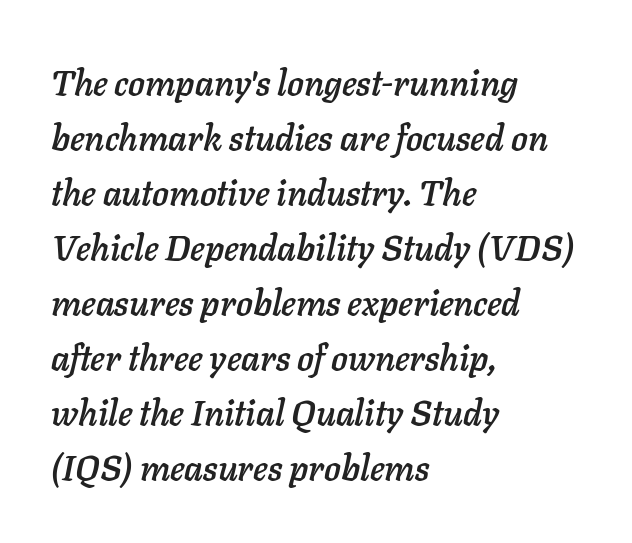
Q: Is the text italic (slanted)? A: Yes, it leans right by about 11 degrees.
Q: Is the text underlined? A: No.
Q: How is the paragraph aligned? A: Left-aligned.
Q: Is the spacing between letters normal or unusually wide? A: Normal.
Q: Is the spacing between lines tight, normal or loose? A: Normal.
Q: Width (condensed, normal, or wide)? A: Normal.
Q: Stroke contrast? A: Low.
Q: x-height? A: Medium.
Q: Monospaced? A: No.
